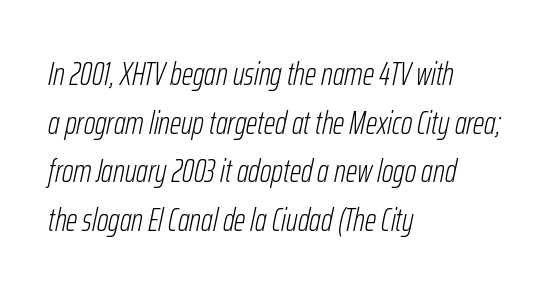
Q: Is the text bold? A: No.
Q: Is the text italic (slanted)? A: Yes, it leans right by about 12 degrees.
Q: Is the text underlined? A: No.
Q: How is the paragraph aligned? A: Left-aligned.
Q: Is the spacing between letters normal or unusually wide? A: Normal.
Q: Is the spacing between lines tight, normal or loose? A: Normal.
Q: Width (condensed, normal, or wide)? A: Condensed.
Q: Stroke contrast? A: Low.
Q: x-height? A: Medium.
Q: Monospaced? A: No.
